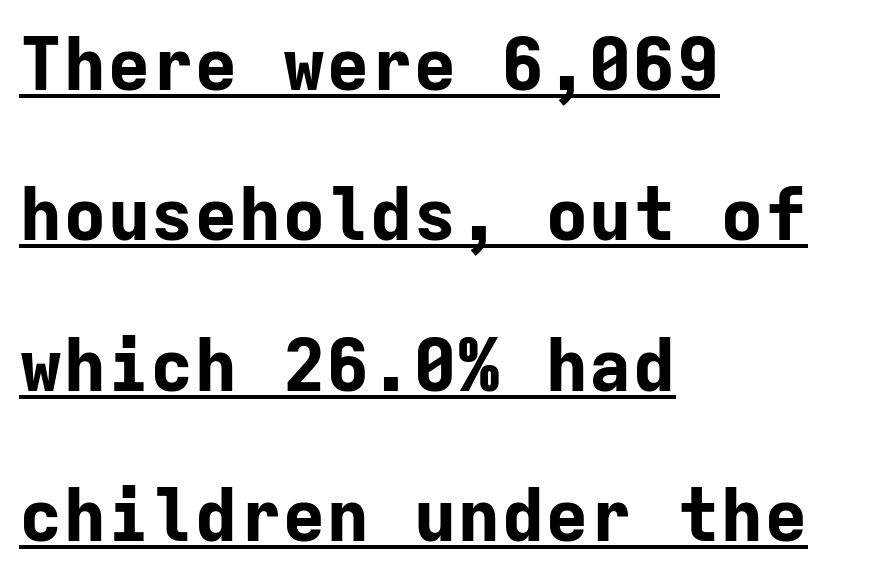
No extra tracking has been applied to these lines. The block of text is sparse from top to bottom, with ample space between rows. The lines are quadded left. No feet cap the strokes, marking this as sans-serif type. Quick note: not italic, upright.
